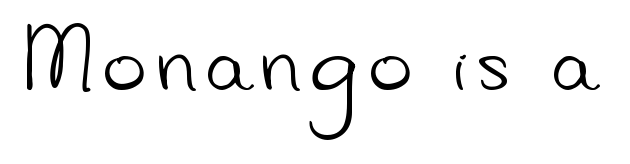
Q: Is the text bold? A: No.
Q: Is the typeface a serif or a sans-serif typeface? A: Sans-serif.
Q: Is the text underlined? A: No.
Q: Width (condensed, normal, or wide)? A: Normal.
Q: Stroke contrast? A: Low.
Q: x-height? A: Small.
Q: Monospaced? A: No.
